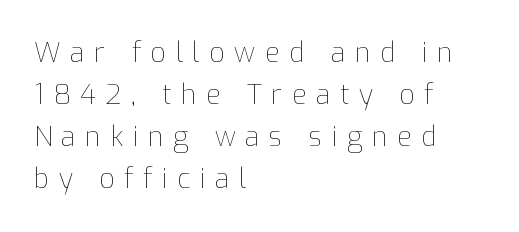
The font is comparable to plain body text, perhaps lighter. The horizontal fit of the characters is loose and conspicuously gappy. Vertically, the passage feels balanced, rows spaced as you'd expect. Is the block centered? No — it sits flush against the left margin. The strip under each line holds only bare page. Is there any slant? The stems are plumb.
